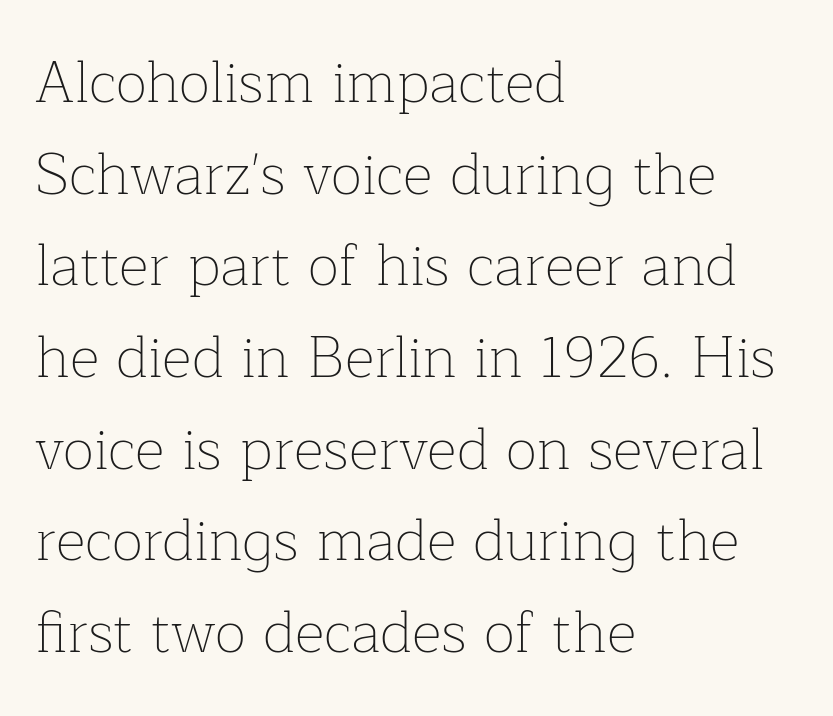
Normally led — the rows are evenly, conventionally spaced. Type style note: has serifs. Notice how the passage keeps a crisp vertical edge on the left only. The line texture is even and compact thanks to regular tracking. Looks like regular typesetting: each glyph gets only the width it needs. This is roman type, the default non-slanted kind.
